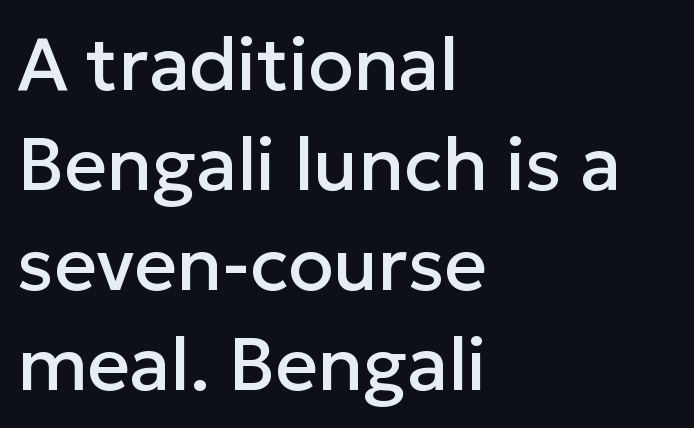
Spacing between characters is what you'd get straight out of the box. The characters display no serif detailing; their extremities are plain. The passage shown is typed in a proportional face where columns would drift. A clean baseline with only descenders dipping below it. You can tell it's not italic because the verticals are truly vertical.
